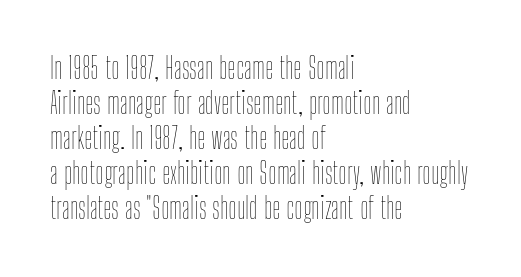
{"italic": "no", "bold": "no", "weight": "thin", "width": "condensed", "stroke_contrast": "low", "x_height": "medium", "monospaced": "no", "underline": "no", "align": "left", "line_spacing_ratio": 1.21, "letter_spacing": "normal", "letter_spacing_em": 0.0, "glyph_px": 29}
